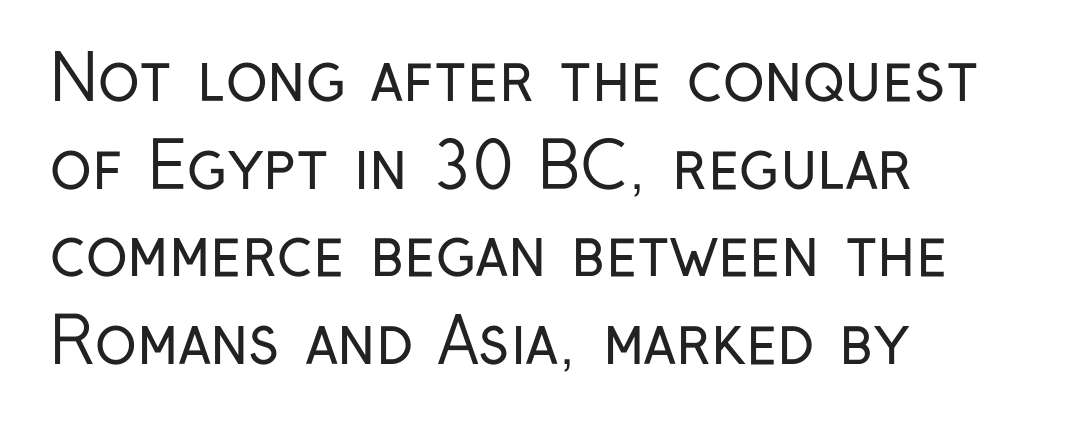
The image shows 63 px regular-weight, condensed sans-serif type, upright; set left-aligned, normal line spacing (1.39x), normal letter spacing, not underlined; low stroke contrast and a medium x-height.
